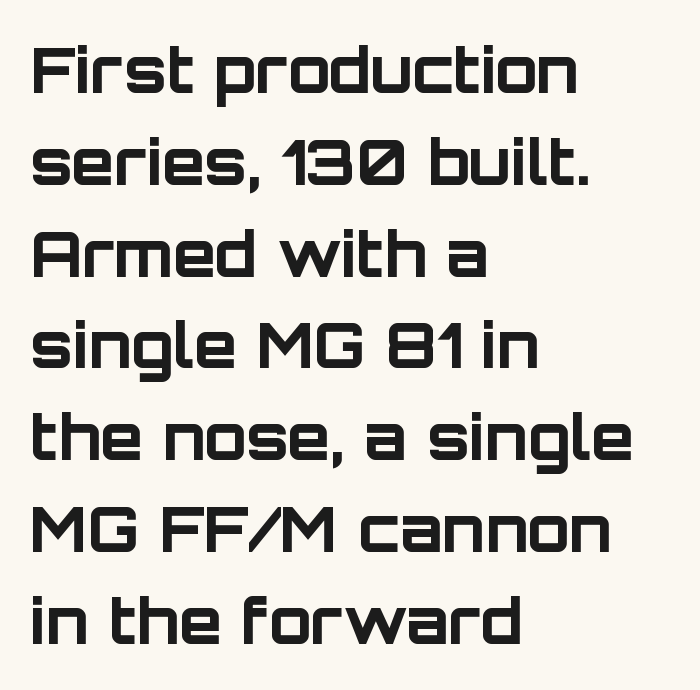
The letters carry no serifs — their stems end cleanly without finishing strokes. A full-strength bold gives these letters their thick strokes. Line starts are locked; line ends wander. The gap between lines stays unmarked. Honestly, the letter spacing is just normal — you wouldn't notice it.
